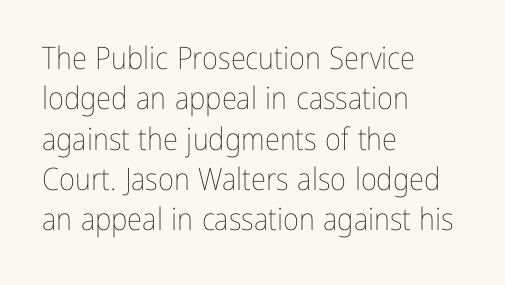
Q: Is the text bold? A: No.
Q: Is the text italic (slanted)? A: No, it is upright.
Q: Is the text underlined? A: No.
Q: How is the paragraph aligned? A: Left-aligned.
Q: Is the spacing between letters normal or unusually wide? A: Normal.
Q: Is the spacing between lines tight, normal or loose? A: Normal.
Q: Width (condensed, normal, or wide)? A: Condensed.
Q: Stroke contrast? A: Low.
Q: x-height? A: Medium.
Q: Monospaced? A: No.
